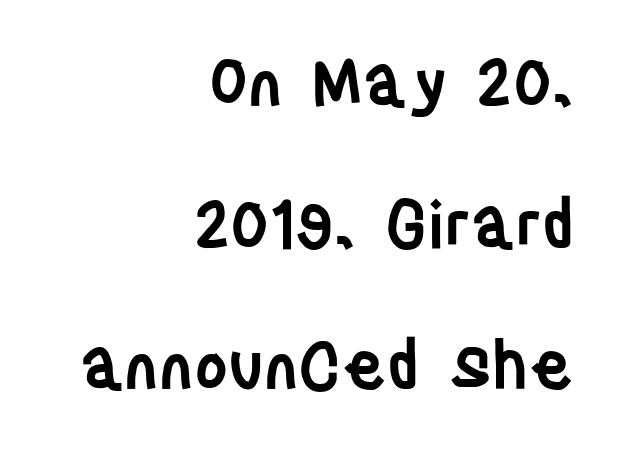
The image shows 65 px semibold, condensed sans-serif type, upright; set right-aligned, loose line spacing (2.18x), normal letter spacing, not underlined; low stroke contrast and a large x-height.
